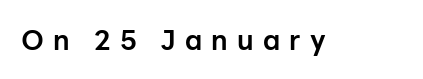
Q: Is the text bold? A: Yes.
Q: Is the text italic (slanted)? A: No, it is upright.
Q: Is the text underlined? A: No.
Q: Is the spacing between letters normal or unusually wide? A: Unusually wide.
